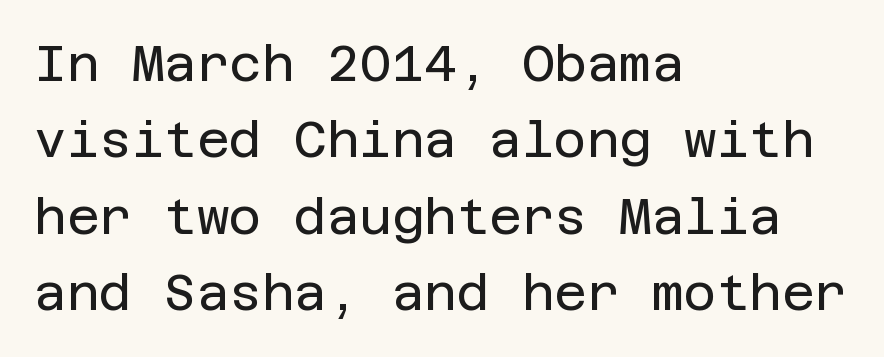
Q: Is the text bold? A: No.
Q: Is the text italic (slanted)? A: No, it is upright.
Q: Is the typeface a serif or a sans-serif typeface? A: Sans-serif.
Q: Is the text underlined? A: No.
Q: How is the paragraph aligned? A: Left-aligned.
Q: Is the spacing between letters normal or unusually wide? A: Normal.
Q: Is the spacing between lines tight, normal or loose? A: Normal.
Q: Width (condensed, normal, or wide)? A: Normal.
Q: Stroke contrast? A: Low.
Q: x-height? A: Large.
